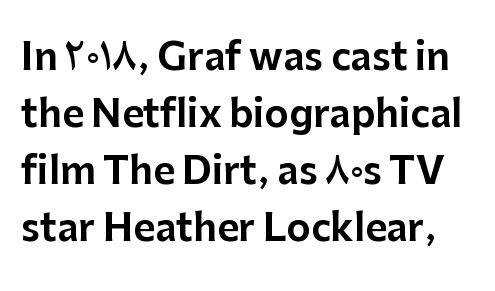
{"serif": "no", "italic": "no", "width": "normal", "stroke_contrast": "low", "x_height": "medium", "monospaced": "no", "underline": "no", "line_spacing": "normal", "line_spacing_ratio": 1.54, "letter_spacing": "normal", "letter_spacing_em": 0.0, "glyph_px": 37}
